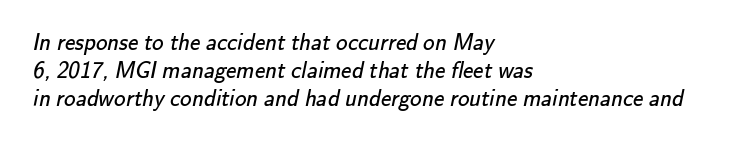
{"bold": "no", "underline": "no", "align": "left", "line_spacing_ratio": 1.21, "letter_spacing": "normal", "letter_spacing_em": 0.0, "glyph_px": 23}
